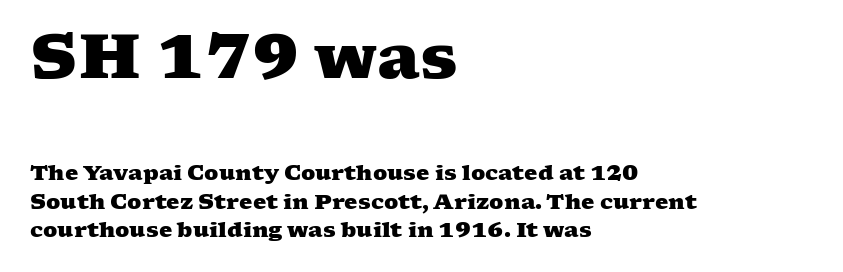
The gaps between neighbouring characters are ordinary and unremarkable. Heavy, bold letterforms. Each new line begins a customary step beneath the previous one. The earlier block is typeset at a bigger size than the later block. The face used here is proportionally spaced, like ordinary book or web type. Classification — serif.
